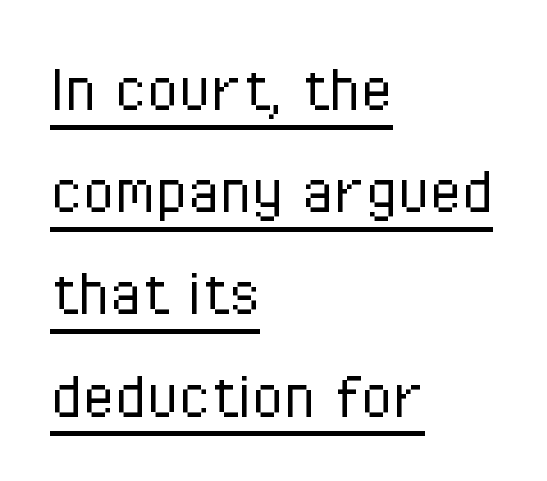
Q: Is the text bold? A: No.
Q: Is the text italic (slanted)? A: No, it is upright.
Q: Is the typeface a serif or a sans-serif typeface? A: Sans-serif.
Q: Is the text underlined? A: Yes.
Q: How is the paragraph aligned? A: Left-aligned.
Q: Is the spacing between letters normal or unusually wide? A: Normal.
Q: Is the spacing between lines tight, normal or loose? A: Normal.
Q: Width (condensed, normal, or wide)? A: Condensed.
Q: Stroke contrast? A: Low.
Q: x-height? A: Medium.
Q: Monospaced? A: No.
